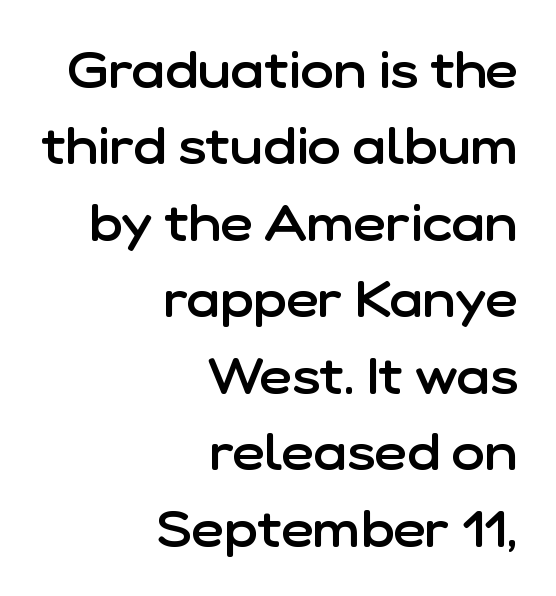
The typesetting leans somewhat heavy: a semibold. Letters rest on an invisible, unmarked baseline. Think of a printed novel: that variable character pitch is what you see here. Posture: upright roman.
